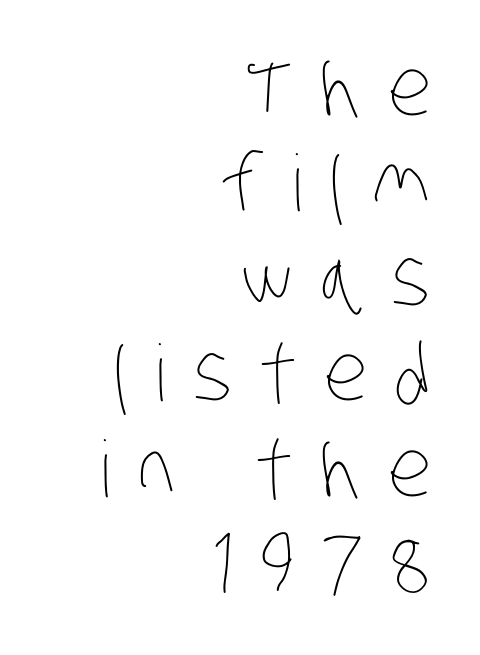
{"bold": "no", "weight": "thin", "width": "condensed", "stroke_contrast": "low", "x_height": "large", "monospaced": "no", "underline": "no", "align": "right", "line_spacing_ratio": 1.22, "letter_spacing": "wide", "letter_spacing_em": 0.35, "glyph_px": 78}
